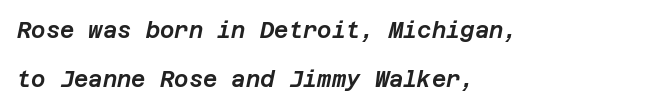
Q: Is the text italic (slanted)? A: Yes, it leans right by about 12 degrees.
Q: Is the text underlined? A: No.
Q: How is the paragraph aligned? A: Left-aligned.
Q: Is the spacing between letters normal or unusually wide? A: Normal.
Q: Is the spacing between lines tight, normal or loose? A: Loose.
